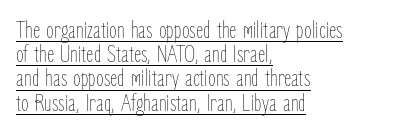
Q: Is the text bold? A: No.
Q: Is the text italic (slanted)? A: No, it is upright.
Q: Is the text underlined? A: Yes.
Q: How is the paragraph aligned? A: Left-aligned.
Q: Is the spacing between letters normal or unusually wide? A: Normal.
Q: Is the spacing between lines tight, normal or loose? A: Tight.
